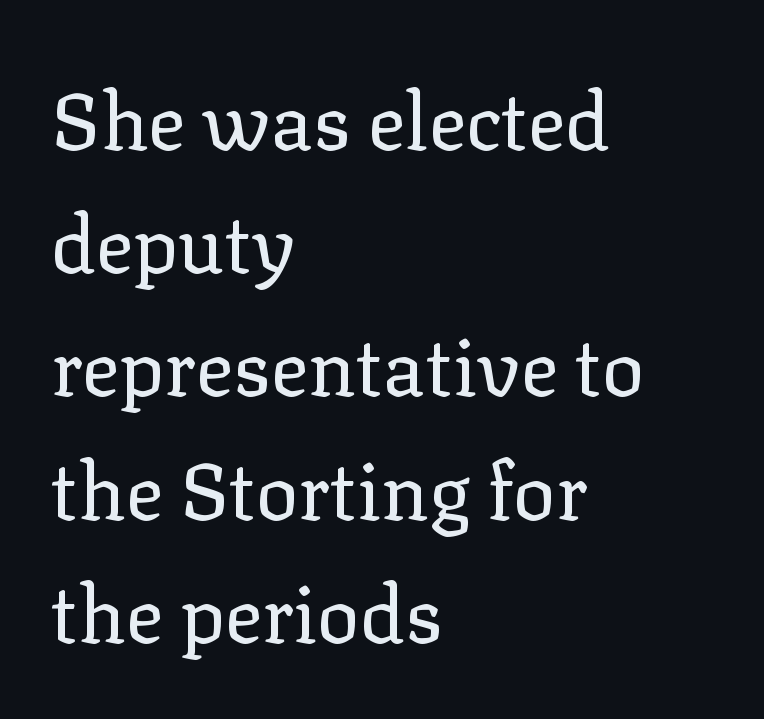
{"serif": "yes", "italic": "no", "bold": "no", "weight": "regular", "width": "normal", "stroke_contrast": "low", "x_height": "medium", "monospaced": "no", "underline": "no", "align": "left", "line_spacing": "normal", "line_spacing_ratio": 1.56, "letter_spacing": "normal", "letter_spacing_em": 0.0, "glyph_px": 79}
